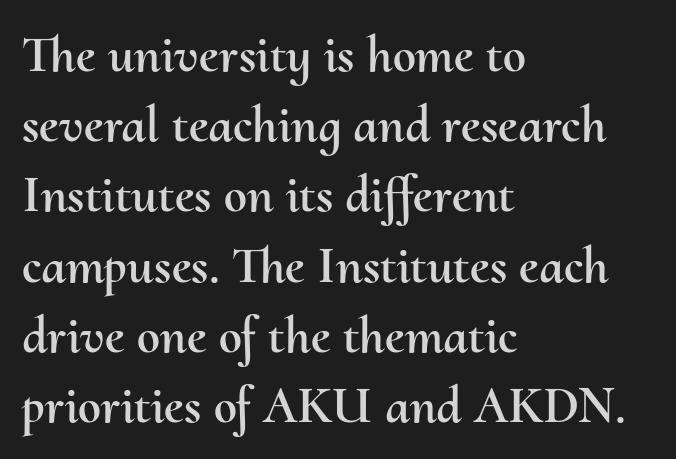
Nobody drew a line under any word here. Leading matches the norm, producing a regular column. The tracking reads as untouched default to a designer's eye. Nope, not italic — everything's standing straight.
